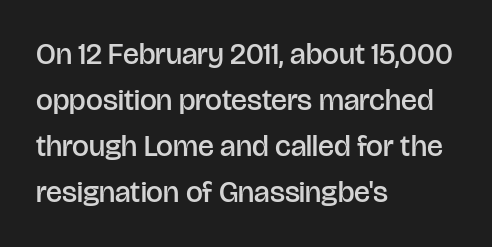
A typesetter would mark this as roman, not italic. Look at the stroke-to-counter ratio: somewhat heavy, a semibold. Line spacing here is normal. Default kerning and tracking; the words read as compact shapes. Is this a fixed-width face? No — the glyphs have proportional, varying widths.
